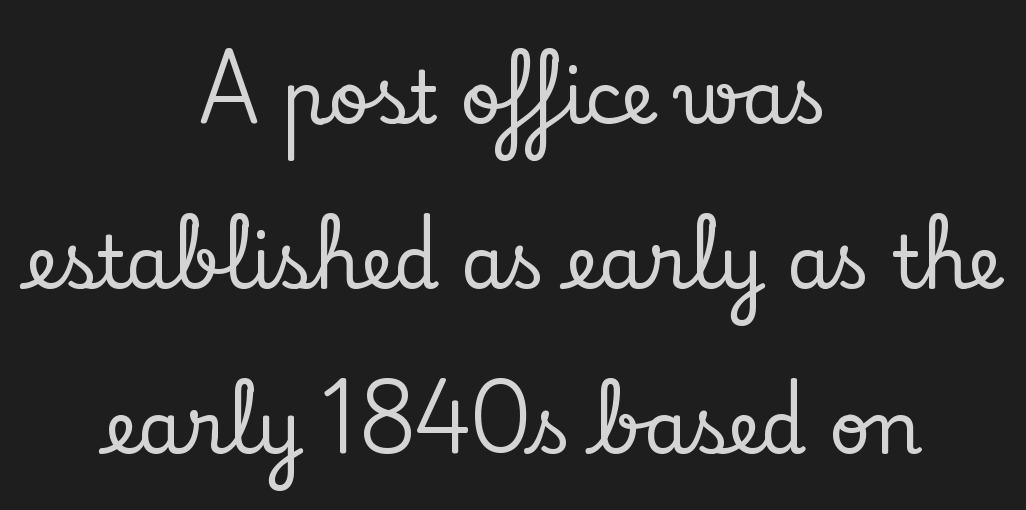
Q: Is the text italic (slanted)? A: No, it is upright.
Q: Is the text underlined? A: No.
Q: How is the paragraph aligned? A: Centered.
Q: Is the spacing between letters normal or unusually wide? A: Normal.
Q: Is the spacing between lines tight, normal or loose? A: Loose.
Q: Width (condensed, normal, or wide)? A: Normal.
Q: Stroke contrast? A: Low.
Q: x-height? A: Small.
Q: Monospaced? A: No.
